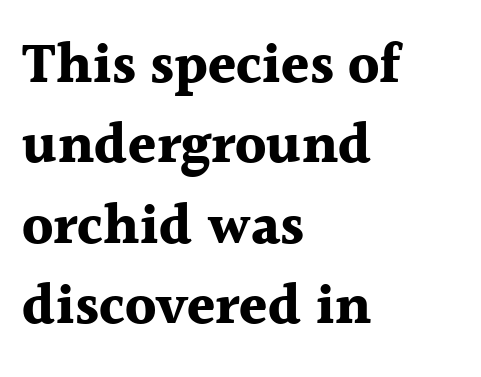
Q: Is the text bold? A: Yes.
Q: Is the text italic (slanted)? A: No, it is upright.
Q: Is the typeface a serif or a sans-serif typeface? A: Serif.
Q: Is the text underlined? A: No.
Q: How is the paragraph aligned? A: Left-aligned.
Q: Is the spacing between letters normal or unusually wide? A: Normal.
Q: Is the spacing between lines tight, normal or loose? A: Normal.
Q: Width (condensed, normal, or wide)? A: Normal.
Q: x-height? A: Medium.
Q: Monospaced? A: No.
